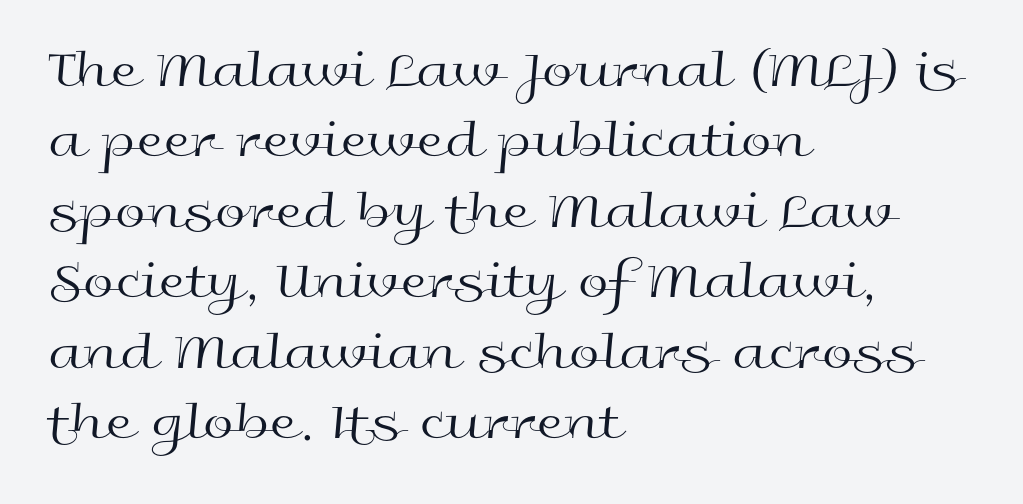
The face used here is rendered with its standard letterfit. The designer left line spacing at the default. Serifs: no, the terminals of the letterforms are clean. Vertical stems look standard width or narrower in stroke.
